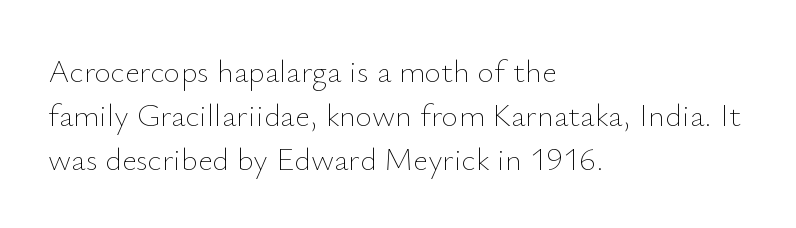
The image shows 32 px thin type, upright; set left-aligned, normal line spacing (1.37x), normal letter spacing, not underlined; low stroke contrast and a small x-height.
